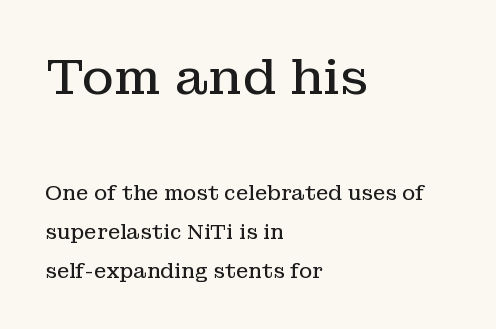
A clean baseline with only descenders dipping below it. Which margin do the lines hug? The left one — the right edge is uneven. To sum up the face: it has serifs. Between these two stacked blocks, the higher one wins on size.
